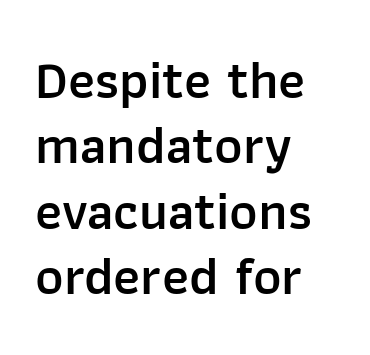
{"serif": "no", "italic": "no", "bold": "semi", "weight": "semibold", "width": "normal", "stroke_contrast": "low", "x_height": "medium", "monospaced": "no", "underline": "no", "align": "left", "line_spacing_ratio": 1.21, "letter_spacing": "normal", "letter_spacing_em": 0.0, "glyph_px": 54}
